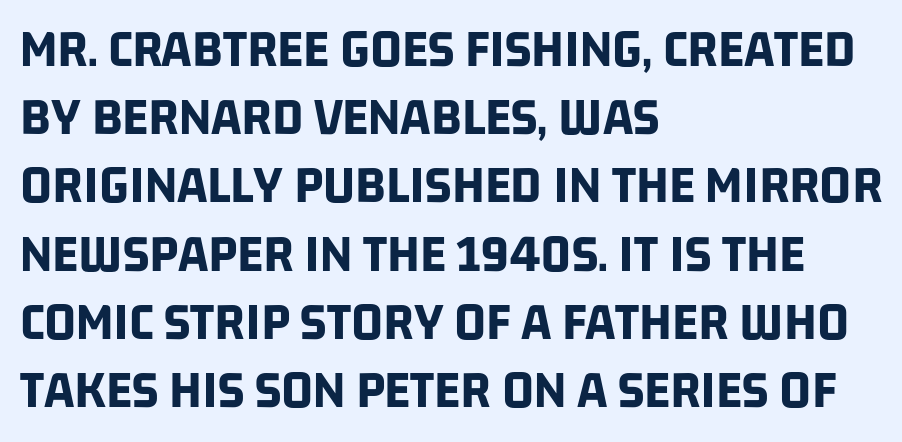
Q: Is the text bold? A: Yes.
Q: Is the typeface a serif or a sans-serif typeface? A: Sans-serif.
Q: Is the text underlined? A: No.
Q: How is the paragraph aligned? A: Left-aligned.
Q: Is the spacing between letters normal or unusually wide? A: Normal.
Q: Width (condensed, normal, or wide)? A: Condensed.
Q: Stroke contrast? A: Low.
Q: x-height? A: Large.
Q: Monospaced? A: No.
